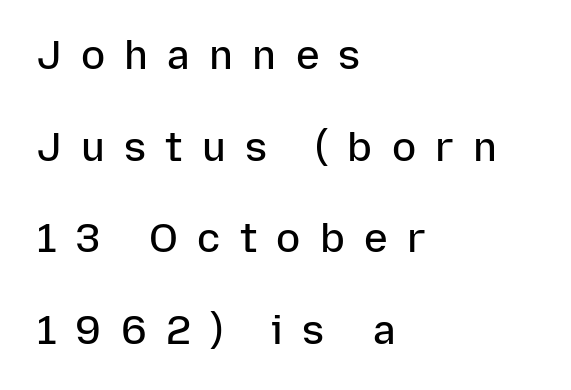
{"serif": "no", "italic": "no", "bold": "semi", "weight": "semibold", "width": "normal", "stroke_contrast": "low", "x_height": "medium", "monospaced": "no", "underline": "no", "align": "left", "line_spacing": "loose", "line_spacing_ratio": 2.29, "letter_spacing": "wide", "letter_spacing_em": 0.48, "glyph_px": 40}
